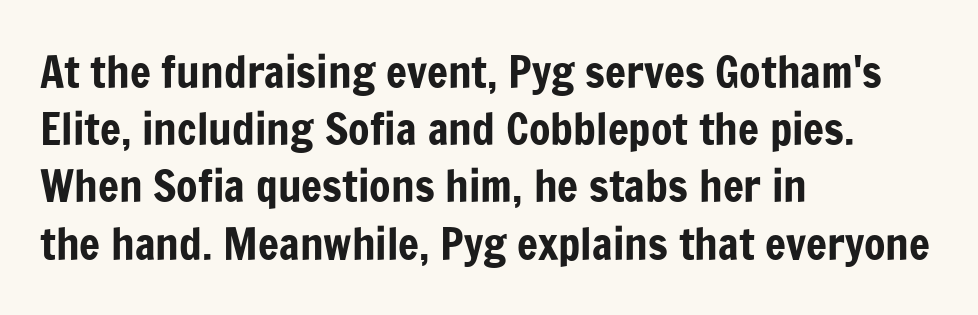
Every stem runs plumb, perpendicular to the baseline. The text was rendered using a sans face with plain stroke endings. A normal amount of white space separates one row of letters from the next. Note the varied advance widths — an 'i' is clearly narrower than an 'm'. Decoration check: the copy has no underline. Short and long lines alike share a common starting point at left.
